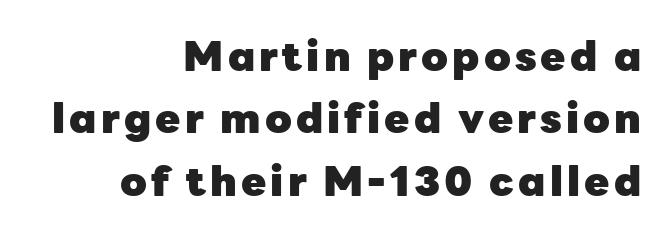
The setting favours the right margin, as signatures and pull-quotes sometimes do. Rule under the text: the space is simply empty. Every stem runs plumb, perpendicular to the baseline. Classification — sans serif. Quick note: interline space is typical.
